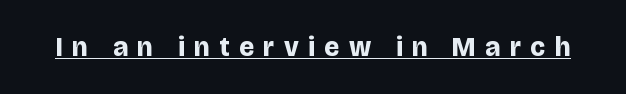
Each word looks stretched out because of the extra space between its letters. Stroke thickness is high; the sample reads as a true bold. Is there an underline? Yes — a line sits under the letters. The type sits square on the baseline with zero lean.
